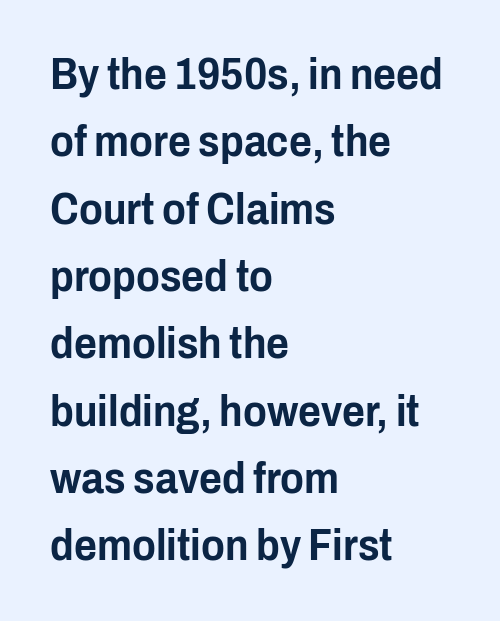
The image shows 44 px condensed sans-serif type, upright; set left-aligned, normal line spacing (1.53x), normal letter spacing, not underlined; low stroke contrast and a medium x-height.
